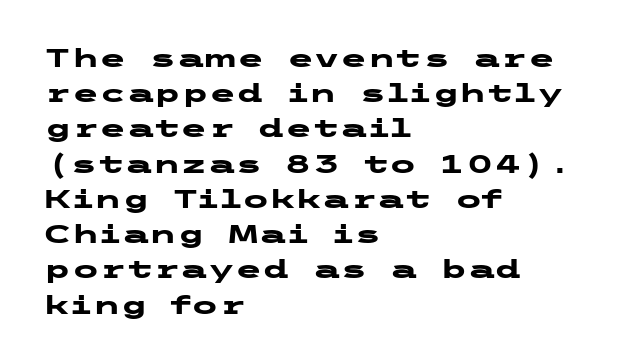
{"italic": "no", "bold": "yes", "underline": "no", "align": "left", "line_spacing": "normal", "line_spacing_ratio": 1.41, "letter_spacing": "normal", "letter_spacing_em": 0.0, "glyph_px": 25}
